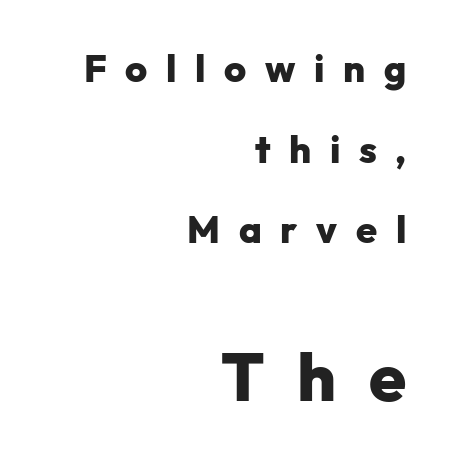
{"serif": "no", "italic": "no", "bold": "yes", "weight": "heavy", "width": "normal", "stroke_contrast": "low", "x_height": "medium", "monospaced": "no", "underline": "no", "align": "right", "line_spacing": "loose", "line_spacing_ratio": 2.12, "letter_spacing": "wide", "letter_spacing_em": 0.49, "larger_block": "second", "size_ratio": 1.76, "glyph_px": 67}
